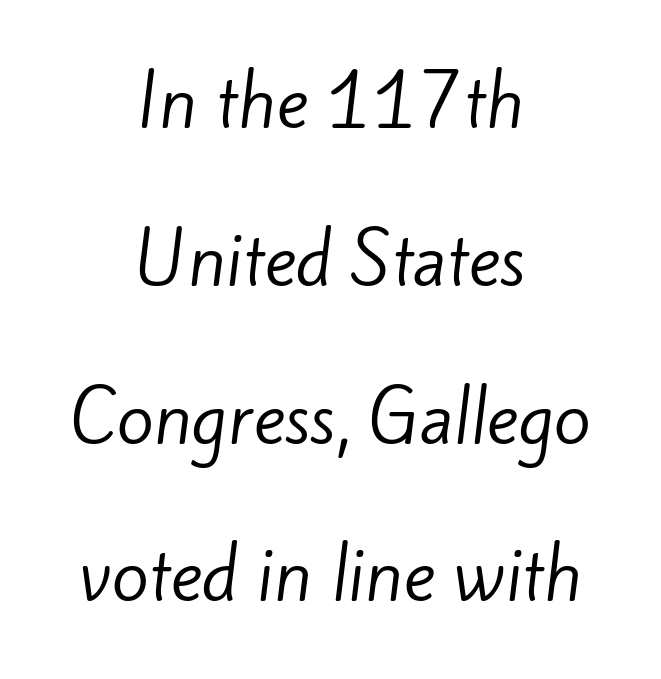
Q: Is the text bold? A: No.
Q: Is the typeface a serif or a sans-serif typeface? A: Sans-serif.
Q: Is the text underlined? A: No.
Q: How is the paragraph aligned? A: Centered.
Q: Is the spacing between letters normal or unusually wide? A: Normal.
Q: Is the spacing between lines tight, normal or loose? A: Loose.
Q: Width (condensed, normal, or wide)? A: Normal.
Q: Stroke contrast? A: Low.
Q: x-height? A: Small.
Q: Monospaced? A: No.
